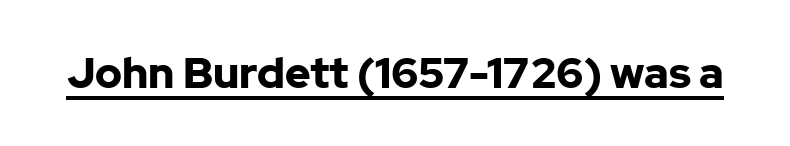
The line texture is even and compact thanks to regular tracking. Each letter's strokes conclude bluntly, with no projecting serifs. Ordinary non-slanted type is in use. Stroke thickness is high; the sample reads as a true bold. The passage shown is typed in a proportional face where columns would drift.
